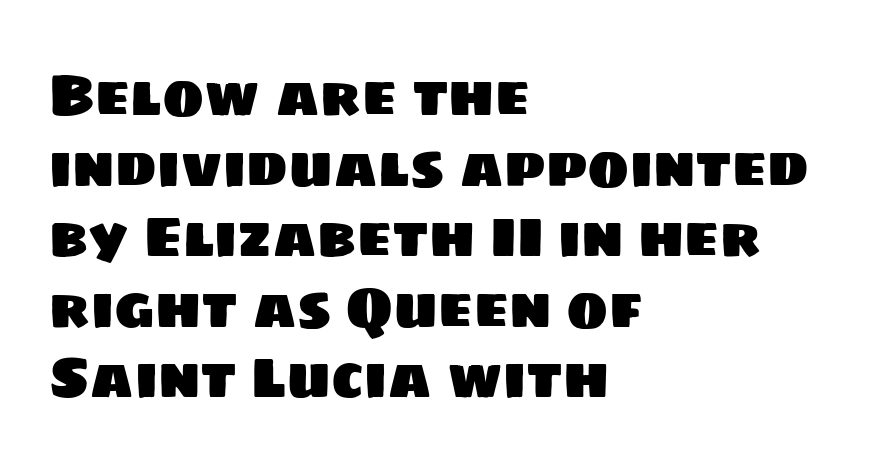
Is this a fixed-width face? No — the glyphs have proportional, varying widths. Regarding serifs, this sample does without them. The rag falls on the right side of this text block. A bare baseline throughout the passage.
